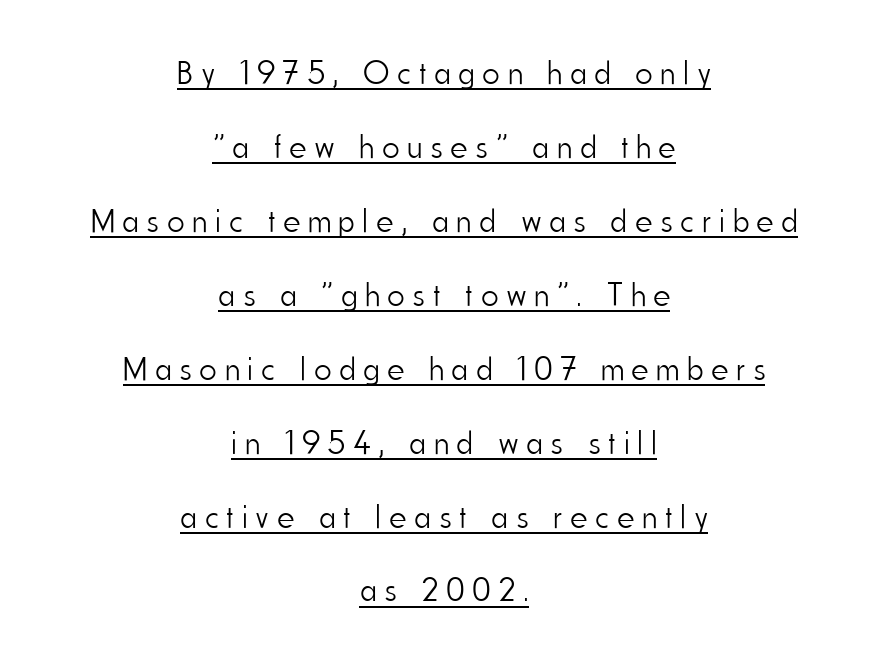
Q: Is the text bold? A: No.
Q: Is the text italic (slanted)? A: No, it is upright.
Q: Is the typeface a serif or a sans-serif typeface? A: Sans-serif.
Q: Is the text underlined? A: Yes.
Q: How is the paragraph aligned? A: Centered.
Q: Is the spacing between letters normal or unusually wide? A: Unusually wide.
Q: Is the spacing between lines tight, normal or loose? A: Loose.
Q: Width (condensed, normal, or wide)? A: Condensed.
Q: Stroke contrast? A: Low.
Q: x-height? A: Small.
Q: Monospaced? A: No.
